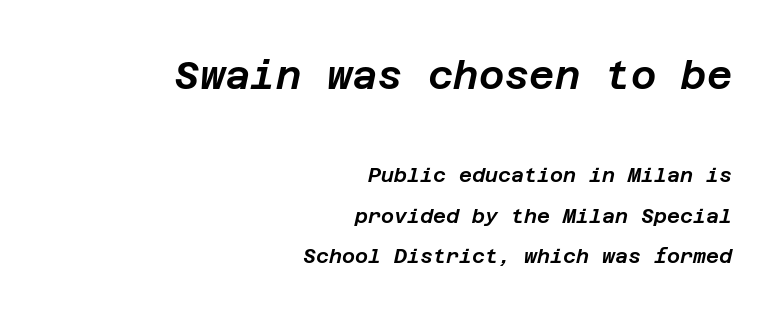
Does the lettering tilt? It does — this is italic. Which chunk is bigger? The first one — the top block dwarfs the bottom. Glance below the letters and you will spot only blank space. A flush-right, rag-left setting is used for this passage.
